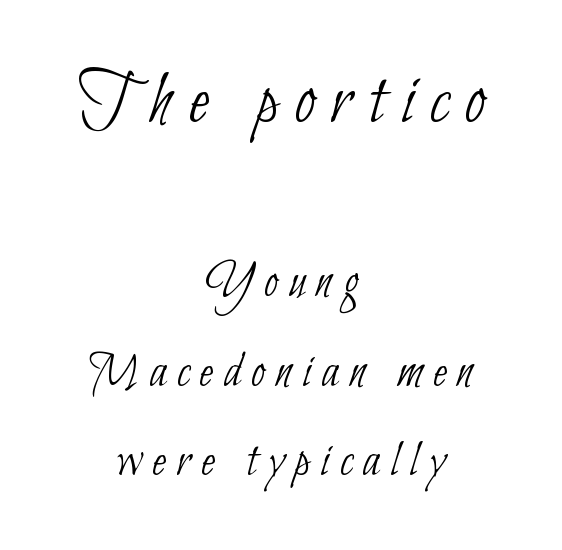
Here the designer chose a conventional face with non-uniform glyph widths. You could only call the tracking loose — the letters float apart. A sans-serif font was chosen for this passage. Caption: multi-line text, centered on the measure. The words here are not underlined. The strokes carry an ordinary text weight at most.
